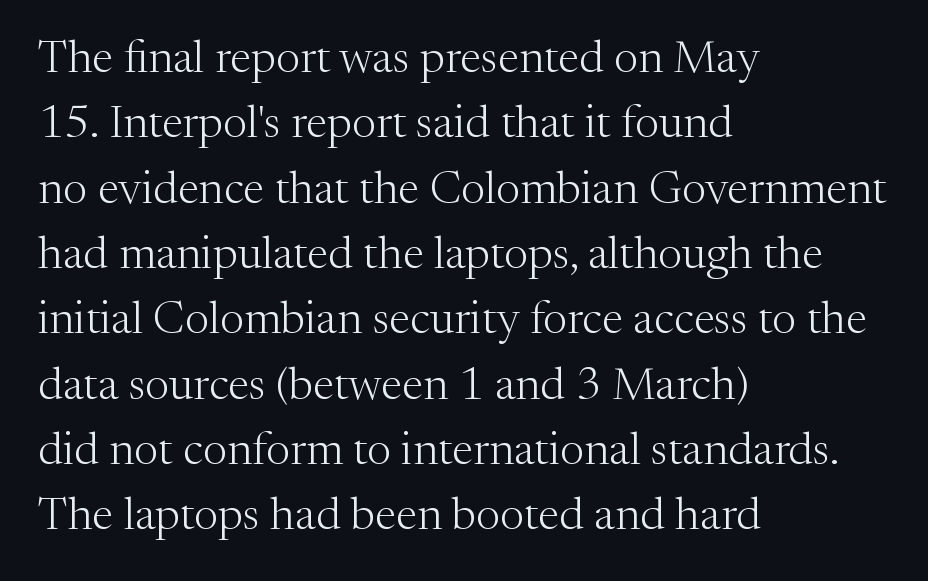
The image shows 46 px light serif type, upright; set left-aligned, normal line spacing (1.42x), normal letter spacing, not underlined; medium stroke contrast and a medium x-height.
